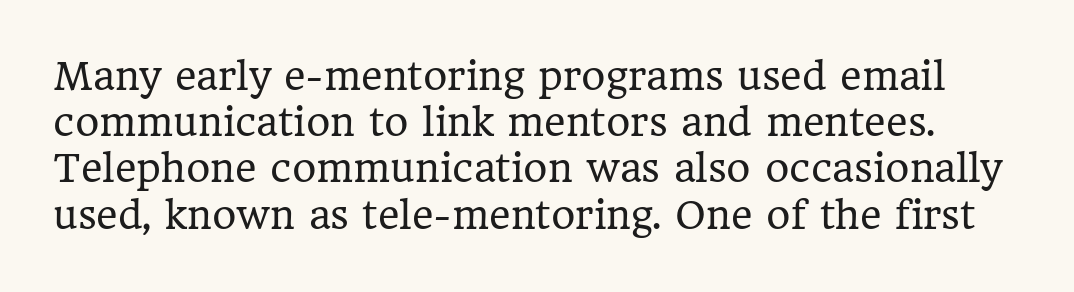
The rendering uses natural spacing where letterforms have individual widths. Heaviness? Minimal to ordinary, like unemphasized prose. Nope, not italic — everything's standing straight. The gap between lines stays unmarked. This sample keeps an unexceptional amount of space between lines.
